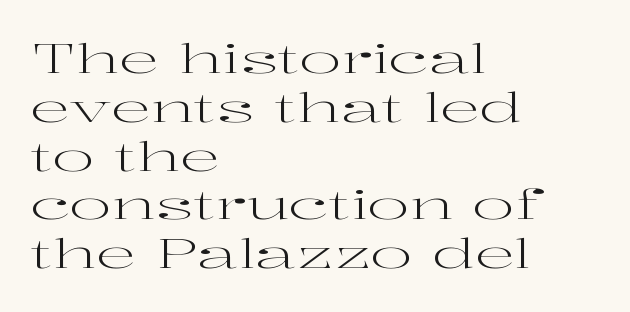
{"serif": "yes", "italic": "no", "bold": "no", "weight": "regular", "width": "wide", "stroke_contrast": "high", "x_height": "medium", "monospaced": "no", "underline": "no", "align": "left", "line_spacing_ratio": 1.22, "letter_spacing": "normal", "letter_spacing_em": 0.0, "glyph_px": 40}
